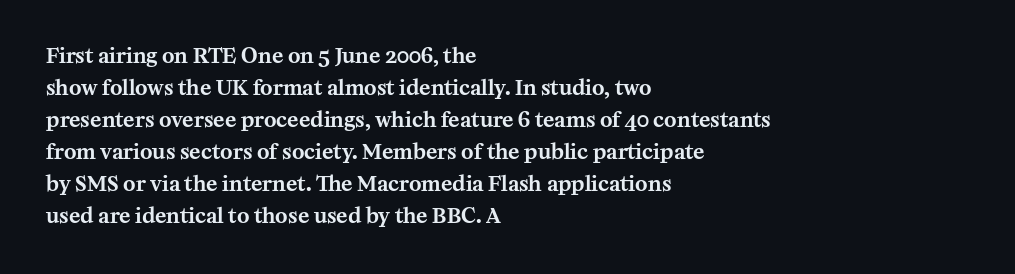
Q: Is the text italic (slanted)? A: No, it is upright.
Q: Is the text underlined? A: No.
Q: How is the paragraph aligned? A: Left-aligned.
Q: Is the spacing between letters normal or unusually wide? A: Normal.
Q: Is the spacing between lines tight, normal or loose? A: Normal.
